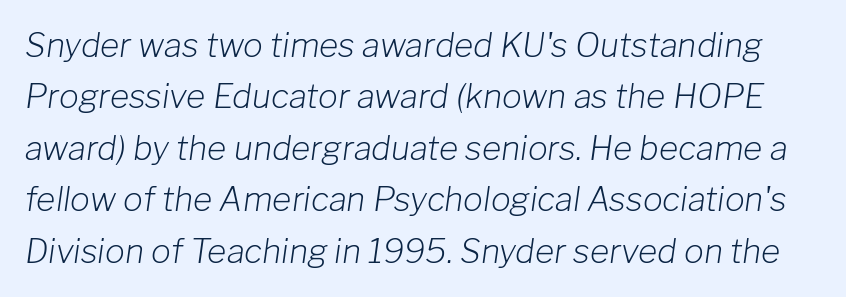
Q: Is the text bold? A: No.
Q: Is the text italic (slanted)? A: Yes, it leans right by about 8 degrees.
Q: Is the text underlined? A: No.
Q: Is the spacing between letters normal or unusually wide? A: Normal.
Q: Is the spacing between lines tight, normal or loose? A: Normal.
Q: Width (condensed, normal, or wide)? A: Normal.
Q: Stroke contrast? A: Low.
Q: x-height? A: Medium.
Q: Monospaced? A: No.
